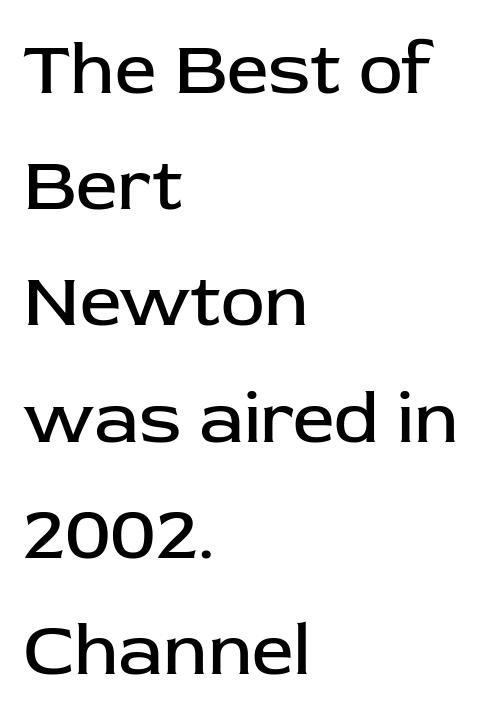
{"serif": "no", "italic": "no", "bold": "no", "weight": "regular", "width": "normal", "stroke_contrast": "low", "x_height": "medium", "monospaced": "no", "underline": "no", "align": "left", "line_spacing": "normal", "line_spacing_ratio": 1.57, "letter_spacing": "normal", "letter_spacing_em": 0.0, "glyph_px": 74}
